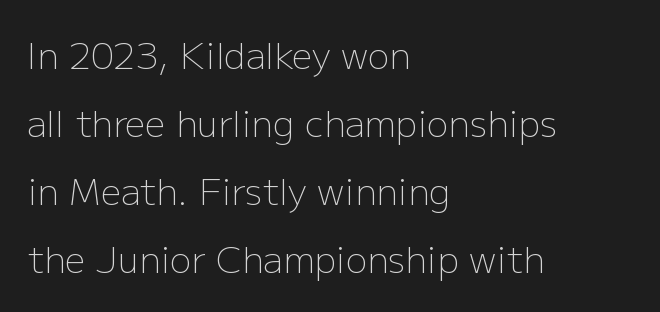
The image shows 36 px light sans-serif type, upright; set left-aligned, line spacing 1.89x, normal letter spacing, not underlined; low stroke contrast and a medium x-height.
